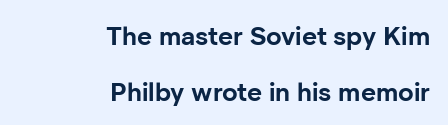
The image shows 26 px bold type, upright; set right-aligned, loose line spacing (2.14x), normal letter spacing, not underlined.
